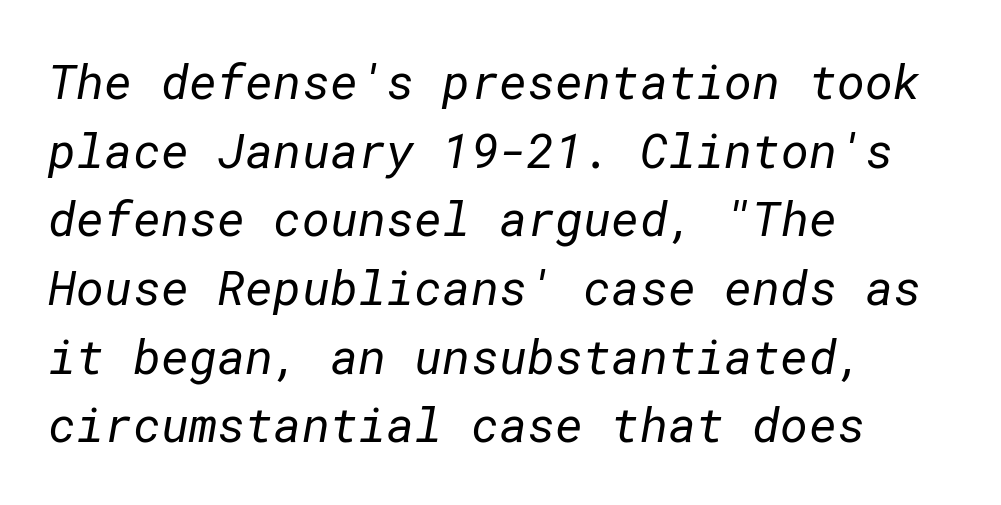
Standard letterfit; no display-style spreading of the glyphs. Horizontal alignment here is leftward, the default for most running prose. A light-to-regular cut is what we see here. Anything drawn beneath the words? Only blank space.
